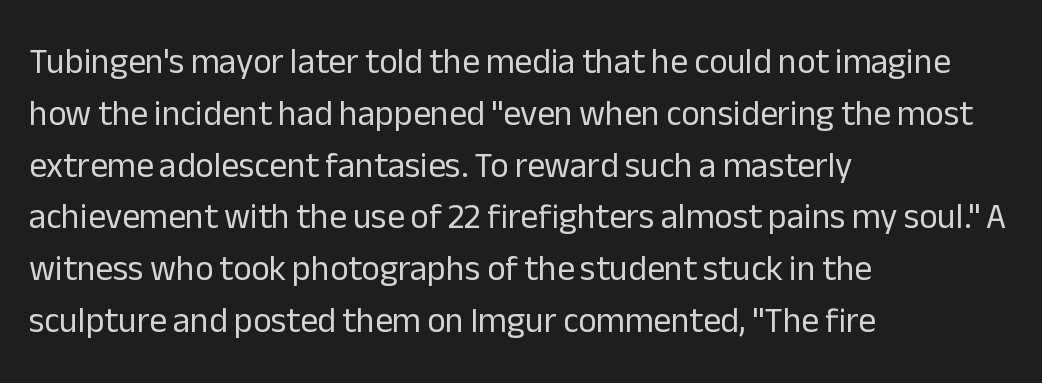
{"serif": "no", "italic": "no", "bold": "no", "weight": "regular", "width": "normal", "stroke_contrast": "low", "x_height": "medium", "monospaced": "no", "underline": "no", "align": "left", "line_spacing": "normal", "line_spacing_ratio": 1.48, "letter_spacing": "normal", "letter_spacing_em": 0.0, "glyph_px": 35}
